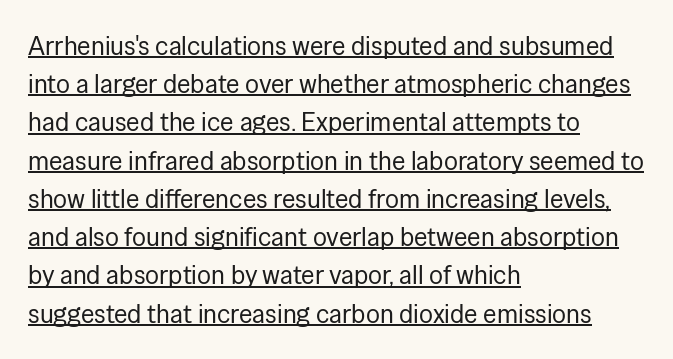
The image shows 26 px text type, upright; set left-aligned, normal line spacing (1.47x), normal letter spacing, underlined.
